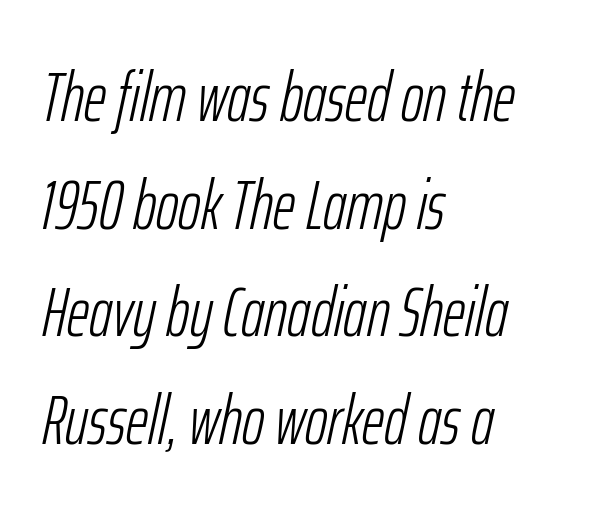
{"italic": "yes", "lean": "right", "slant_degrees": 12, "bold": "no", "weight": "light", "width": "condensed", "stroke_contrast": "low", "x_height": "medium", "monospaced": "no", "underline": "no", "align": "left", "line_spacing": "normal", "line_spacing_ratio": 1.56, "letter_spacing": "normal", "letter_spacing_em": 0.0, "glyph_px": 69}
